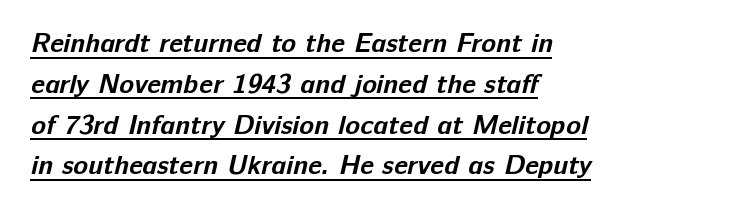
{"bold": "yes", "underline": "yes", "align": "left", "line_spacing": "normal", "line_spacing_ratio": 1.51, "letter_spacing": "normal", "letter_spacing_em": 0.0, "glyph_px": 27}
